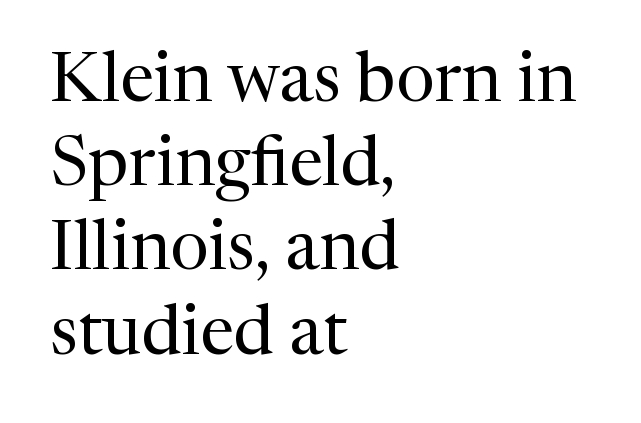
The image shows 69 px regular-weight serif type, upright; set left-aligned, line spacing 1.22x, normal letter spacing, not underlined; medium stroke contrast and a medium x-height.
